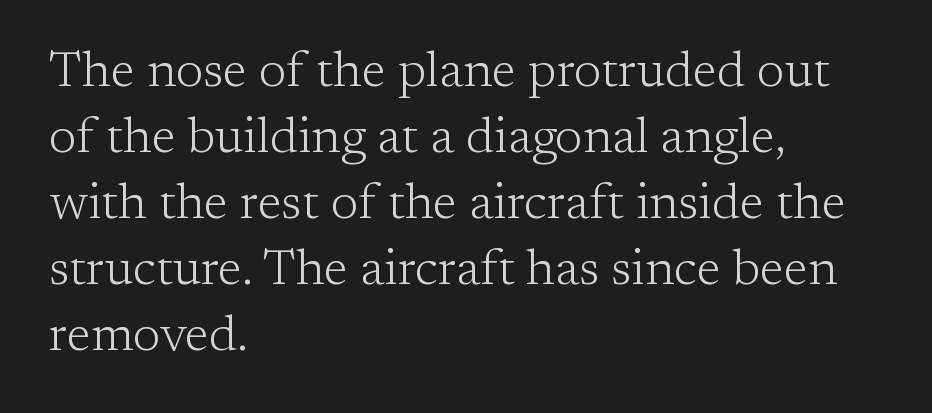
Standard letterfit; no display-style spreading of the glyphs. In terms of leading, this rendering sits right in the middle. The passage shown is not bold in any degree. Varying glyph widths throughout — classic text-font behaviour. Look at the bottom of the vertical strokes: they flare into serifs here.
